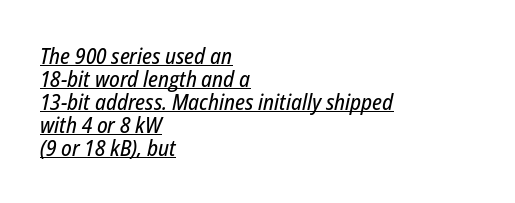
The face used here is rendered with its standard letterfit. Vertically, the passage feels compressed, each row crowding the next. Tall strokes in this sample are angled rather than plumb. Every row of glyphs begins at an identical x-position on the left. Does a line run under the words? Yes, clearly.
